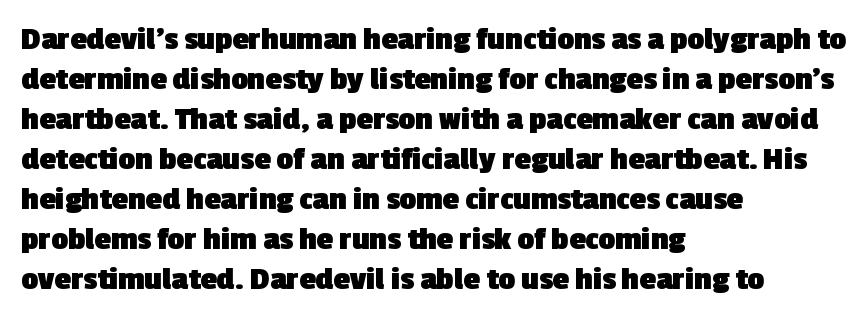
{"serif": "no", "bold": "yes", "weight": "heavy", "width": "normal", "x_height": "medium", "monospaced": "no", "underline": "no", "align": "left", "line_spacing_ratio": 1.21, "letter_spacing": "normal", "letter_spacing_em": 0.0, "glyph_px": 33}
